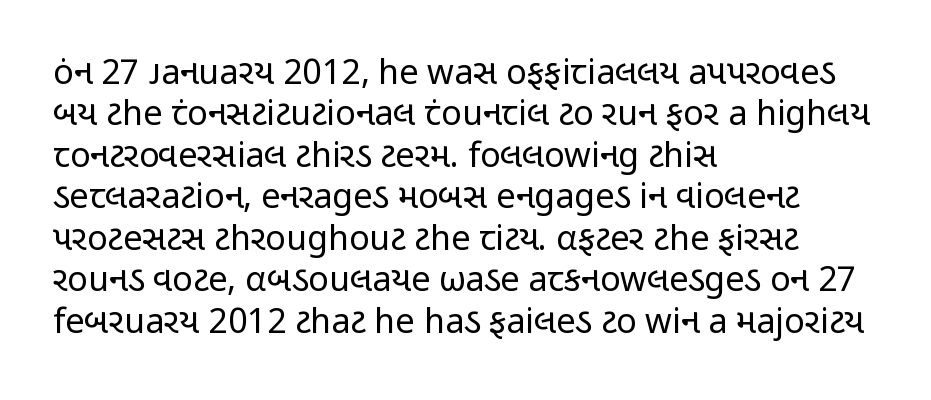
Q: Is the text bold? A: No.
Q: Is the text italic (slanted)? A: No, it is upright.
Q: Is the typeface a serif or a sans-serif typeface? A: Sans-serif.
Q: Is the text underlined? A: No.
Q: How is the paragraph aligned? A: Left-aligned.
Q: Is the spacing between letters normal or unusually wide? A: Normal.
Q: Width (condensed, normal, or wide)? A: Condensed.
Q: Stroke contrast? A: Low.
Q: x-height? A: Medium.
Q: Monospaced? A: No.
